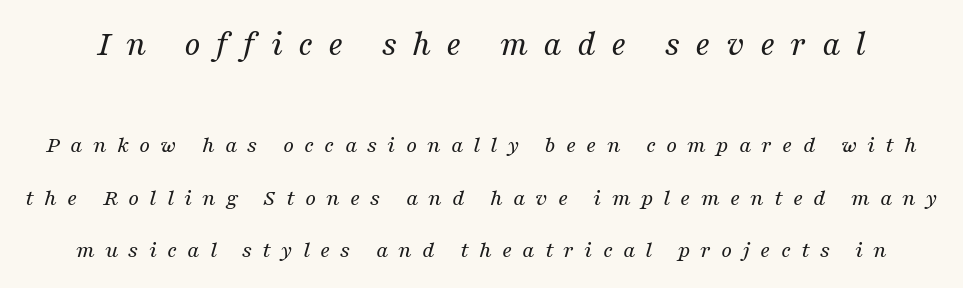
Which of the two is more prominent by size? The first, at the top. The letterforms stand isolated, each surrounded by extra space. This is not heavy type; no bold has been used. Yep, those are serifs on the letters. The specimen omits any rule beneath the text block's lines. Style check: oblique.
